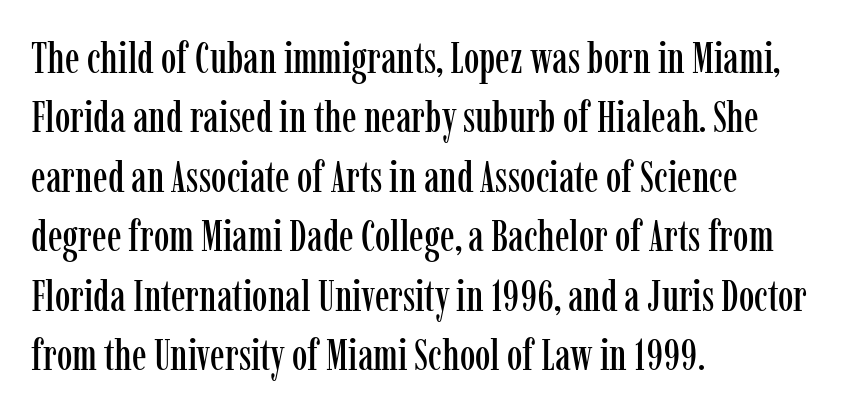
The image shows 44 px condensed serif type, upright; set left-aligned, normal line spacing (1.35x), normal letter spacing, not underlined; low stroke contrast and a medium x-height.
